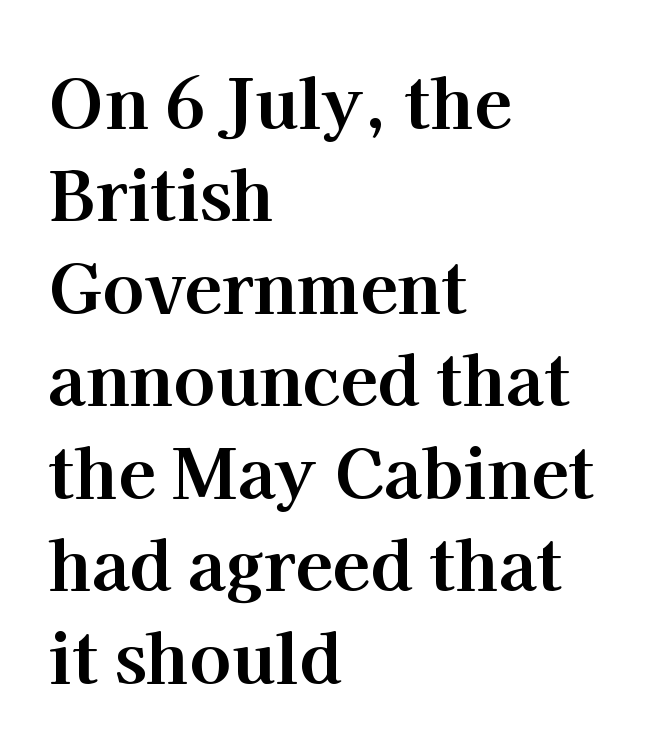
Q: Is the text bold? A: Yes.
Q: Is the text italic (slanted)? A: No, it is upright.
Q: Is the typeface a serif or a sans-serif typeface? A: Serif.
Q: Is the text underlined? A: No.
Q: How is the paragraph aligned? A: Left-aligned.
Q: Is the spacing between letters normal or unusually wide? A: Normal.
Q: Is the spacing between lines tight, normal or loose? A: Normal.
Q: Width (condensed, normal, or wide)? A: Normal.
Q: Stroke contrast? A: High.
Q: x-height? A: Medium.
Q: Monospaced? A: No.
